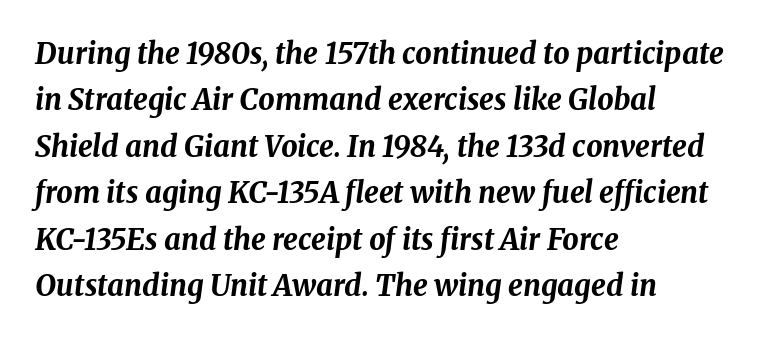
Horizontal bands of white between lines are of average thickness. The rendering uses natural spacing where letterforms have individual widths. There is no visible air inserted between adjacent glyphs. Each row of text sits above clean, open space.
